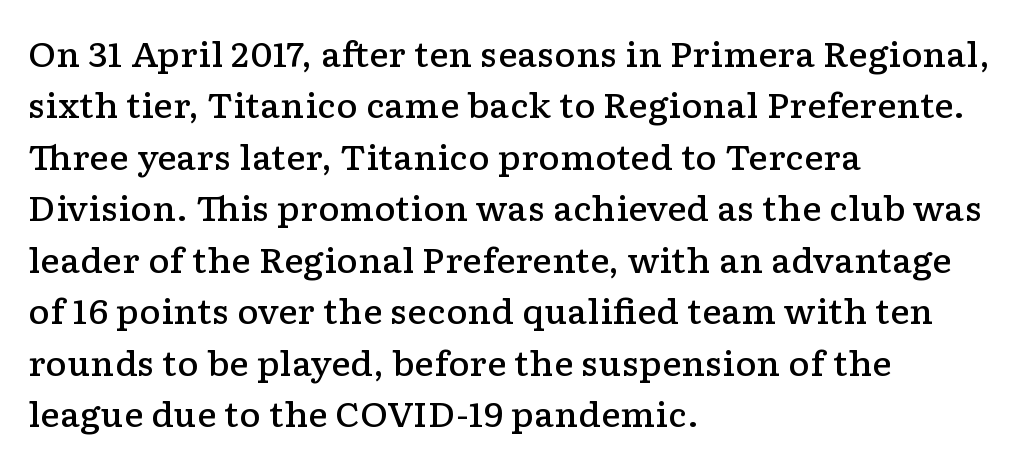
Q: Is the text bold? A: Semi-bold.
Q: Is the text italic (slanted)? A: No, it is upright.
Q: Is the typeface a serif or a sans-serif typeface? A: Serif.
Q: Is the text underlined? A: No.
Q: How is the paragraph aligned? A: Left-aligned.
Q: Is the spacing between letters normal or unusually wide? A: Normal.
Q: Is the spacing between lines tight, normal or loose? A: Normal.
Q: Width (condensed, normal, or wide)? A: Wide.
Q: Stroke contrast? A: Low.
Q: x-height? A: Medium.
Q: Monospaced? A: No.
